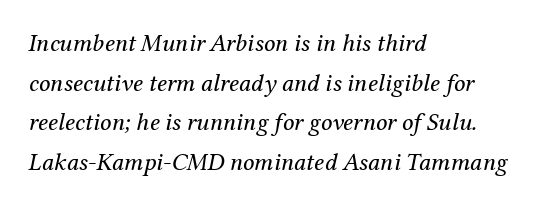
Q: Is the text bold? A: No.
Q: Is the text italic (slanted)? A: Yes, it leans right by about 12 degrees.
Q: Is the text underlined? A: No.
Q: How is the paragraph aligned? A: Left-aligned.
Q: Is the spacing between letters normal or unusually wide? A: Normal.
Q: Is the spacing between lines tight, normal or loose? A: Normal.
